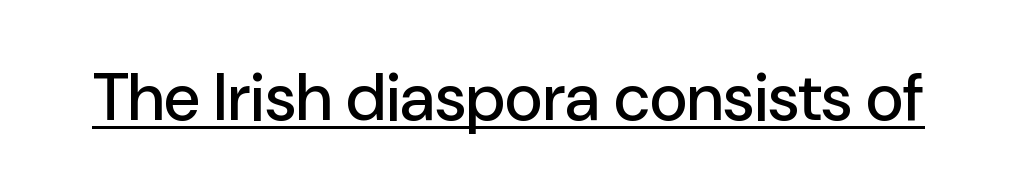
The typography opts for an upright posture over an oblique one. A typesetter would call this zero additional tracking. Serifs: no, the terminals of the letterforms are clean. Spacing verdict: proportional, widths tailored to each character. The rendered words wear a rule along their underside.
